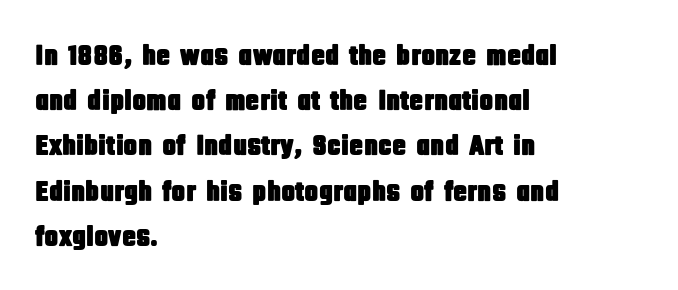
Q: Is the text italic (slanted)? A: No, it is upright.
Q: Is the typeface a serif or a sans-serif typeface? A: Sans-serif.
Q: Is the text underlined? A: No.
Q: How is the paragraph aligned? A: Left-aligned.
Q: Is the spacing between letters normal or unusually wide? A: Normal.
Q: Is the spacing between lines tight, normal or loose? A: Normal.
Q: Width (condensed, normal, or wide)? A: Condensed.
Q: Stroke contrast? A: Low.
Q: x-height? A: Large.
Q: Monospaced? A: No.
